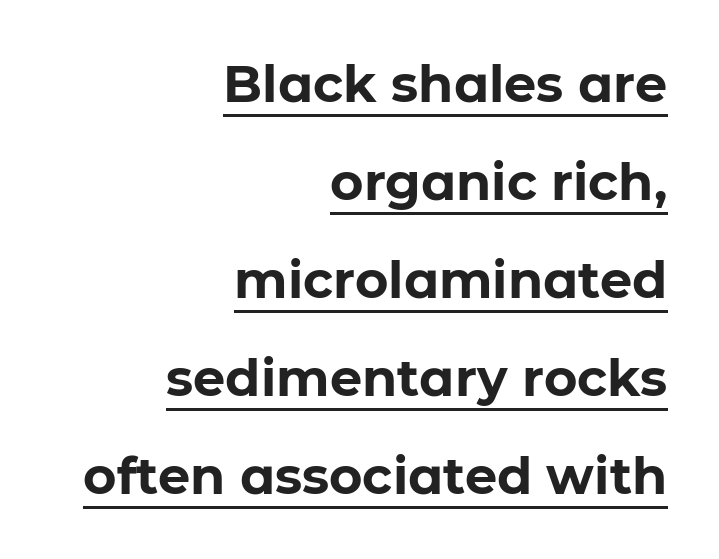
In terms of leading, this rendering errs on the spacious side. Looks like someone drew a line under every word here. These lines stack with their right ends in a neat column. Plenty of ink on the page — the face is bold.
